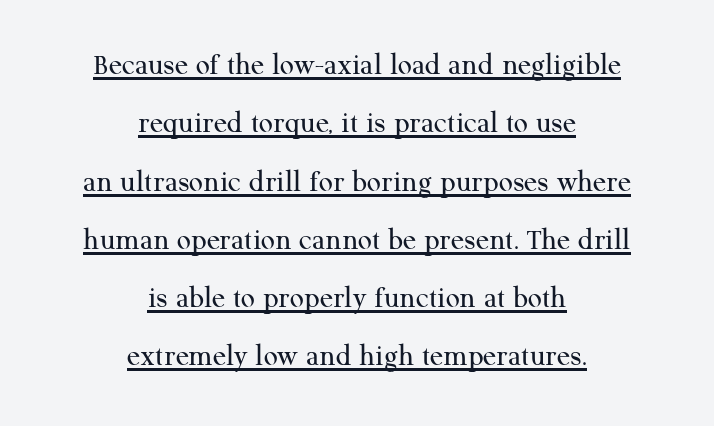
Q: Is the text bold? A: No.
Q: Is the text italic (slanted)? A: No, it is upright.
Q: Is the typeface a serif or a sans-serif typeface? A: Serif.
Q: Is the text underlined? A: Yes.
Q: How is the paragraph aligned? A: Centered.
Q: Is the spacing between letters normal or unusually wide? A: Normal.
Q: Width (condensed, normal, or wide)? A: Normal.
Q: Stroke contrast? A: Medium.
Q: x-height? A: Medium.
Q: Monospaced? A: No.
